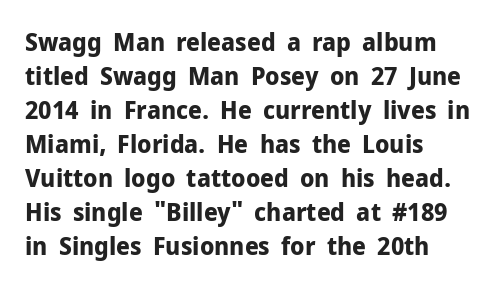
{"italic": "no", "bold": "yes", "underline": "no", "align": "left", "line_spacing": "normal", "line_spacing_ratio": 1.36, "letter_spacing": "normal", "letter_spacing_em": 0.0, "glyph_px": 25}
